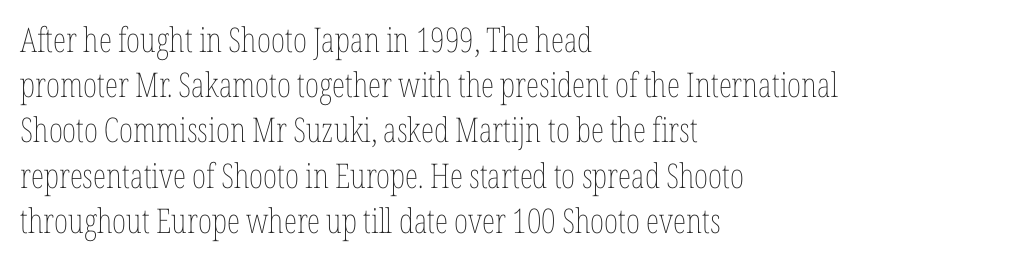
{"italic": "no", "bold": "no", "weight": "thin", "width": "condensed", "stroke_contrast": "low", "x_height": "medium", "monospaced": "no", "underline": "no", "align": "left", "line_spacing": "normal", "line_spacing_ratio": 1.33, "letter_spacing": "normal", "letter_spacing_em": 0.0, "glyph_px": 34}
